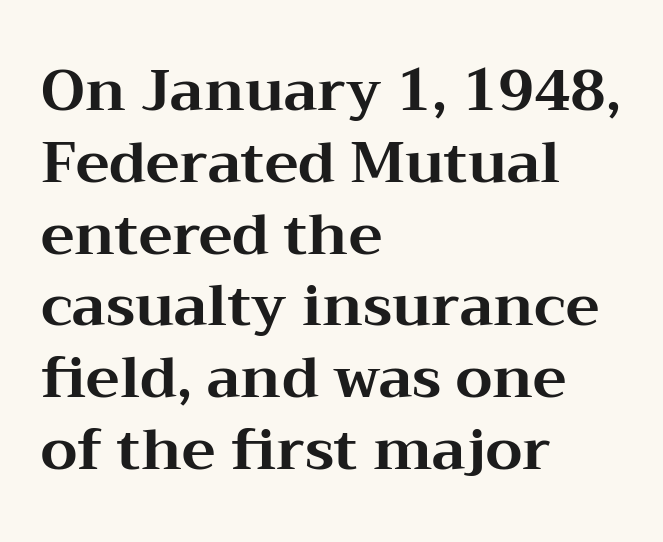
Each letter's strokes conclude with small projecting serifs. Visually the block forms a straight wall on the left and a jagged coastline on the right. Every letter is thick-stroked: bold, no question. Spacing verdict: proportional, widths tailored to each character. Evenly set lines give the paragraph a standard silhouette. Inter-character spacing is left at the font's built-in metrics.
